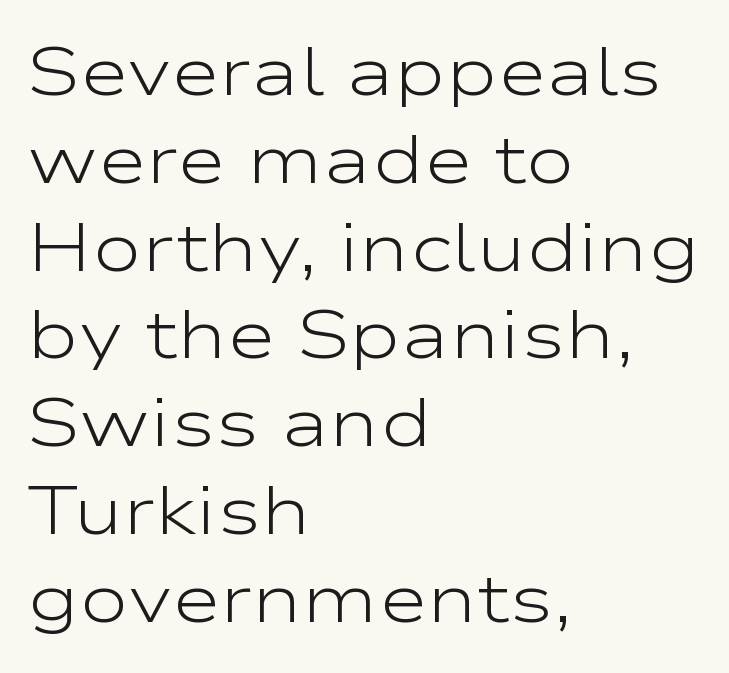
Q: Is the text bold? A: No.
Q: Is the text italic (slanted)? A: No, it is upright.
Q: Is the typeface a serif or a sans-serif typeface? A: Sans-serif.
Q: Is the text underlined? A: No.
Q: How is the paragraph aligned? A: Left-aligned.
Q: Is the spacing between letters normal or unusually wide? A: Normal.
Q: Is the spacing between lines tight, normal or loose? A: Normal.
Q: Width (condensed, normal, or wide)? A: Wide.
Q: Stroke contrast? A: Low.
Q: x-height? A: Medium.
Q: Monospaced? A: No.
